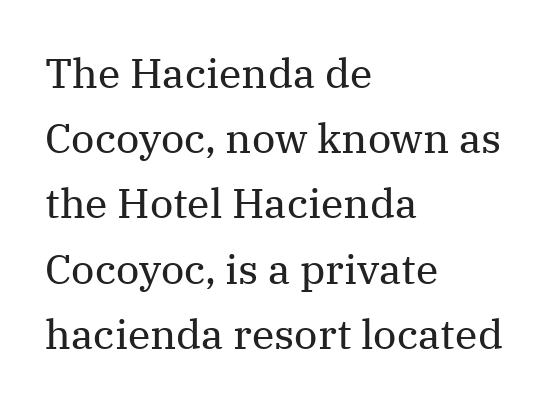
Q: Is the text bold? A: No.
Q: Is the text italic (slanted)? A: No, it is upright.
Q: Is the typeface a serif or a sans-serif typeface? A: Serif.
Q: Is the text underlined? A: No.
Q: How is the paragraph aligned? A: Left-aligned.
Q: Is the spacing between letters normal or unusually wide? A: Normal.
Q: Is the spacing between lines tight, normal or loose? A: Normal.
Q: Width (condensed, normal, or wide)? A: Normal.
Q: Stroke contrast? A: Medium.
Q: x-height? A: Medium.
Q: Monospaced? A: No.
